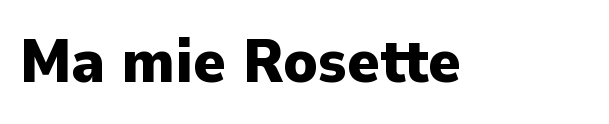
{"serif": "no", "italic": "no", "bold": "yes", "weight": "heavy", "width": "normal", "stroke_contrast": "low", "x_height": "medium", "monospaced": "no", "underline": "no", "letter_spacing": "normal", "letter_spacing_em": 0.0, "glyph_px": 61}
